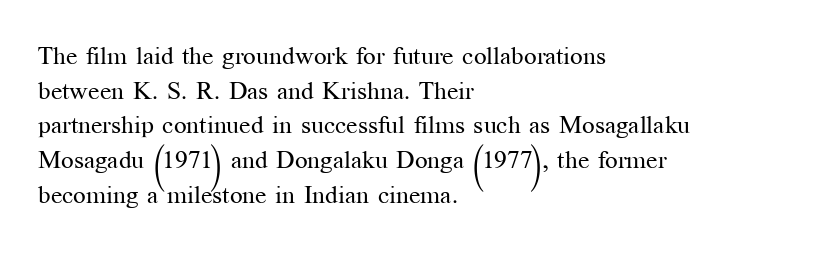
The image shows 25 px text type, upright; set left-aligned, normal line spacing (1.39x), normal letter spacing, not underlined.
